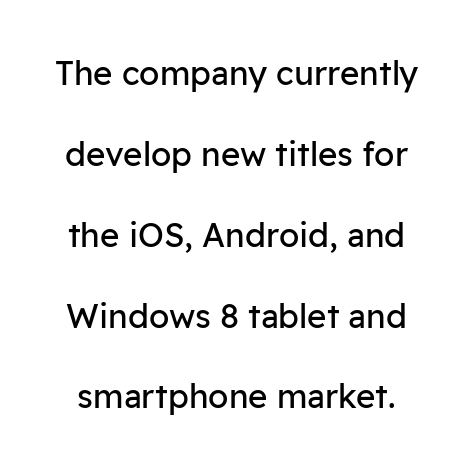
{"serif": "no", "italic": "no", "bold": "no", "weight": "regular", "width": "normal", "stroke_contrast": "low", "x_height": "medium", "monospaced": "no", "underline": "no", "line_spacing": "loose", "line_spacing_ratio": 2.45, "letter_spacing": "normal", "letter_spacing_em": 0.0, "glyph_px": 33}
